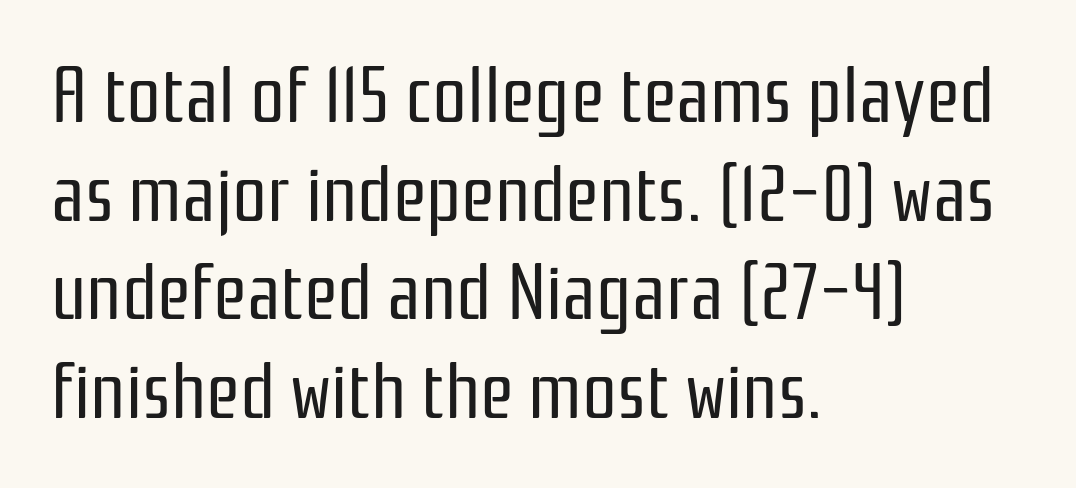
The image shows 77 px regular-weight, condensed sans-serif type, upright; set left-aligned, normal line spacing (1.28x), normal letter spacing, not underlined; low stroke contrast and a medium x-height.
